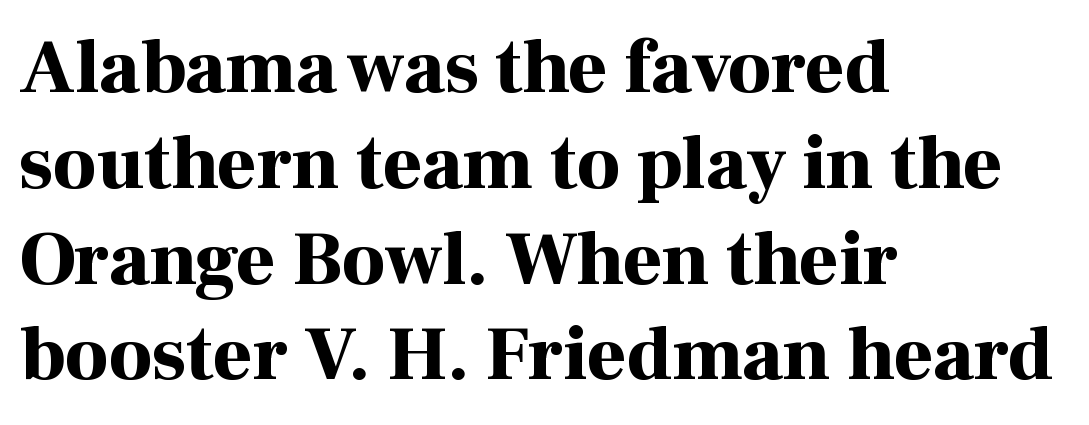
{"serif": "yes", "italic": "no", "bold": "yes", "weight": "bold", "width": "normal", "stroke_contrast": "high", "x_height": "medium", "monospaced": "no", "underline": "no", "align": "left", "line_spacing": "normal", "line_spacing_ratio": 1.26, "letter_spacing": "normal", "letter_spacing_em": 0.0, "glyph_px": 76}
